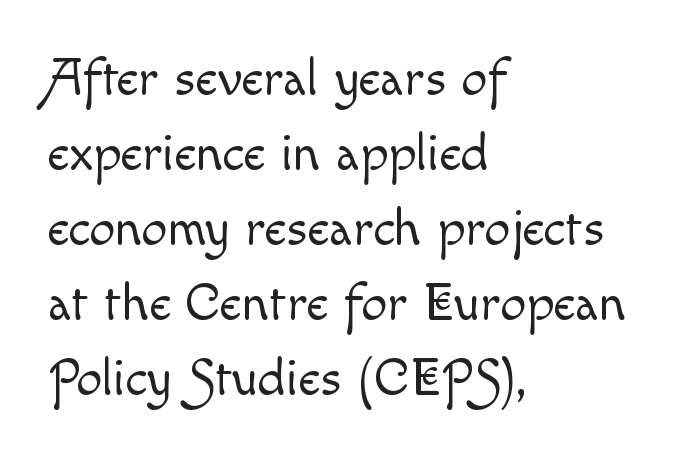
Is the letter spacing exaggerated? No — it looks like the ordinary default. Nothing heavy about these letters — not bold at all. Just letters on the line, the space beneath them empty. A normal amount of white space separates one row of letters from the next. The passage shown is typed in a proportional face where columns would drift. You can tell it's not italic because the verticals are truly vertical.
